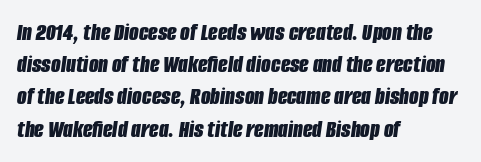
The image shows 25 px bold type, italic (leaning right); set left-aligned, normal line spacing (1.29x), normal letter spacing, not underlined.
